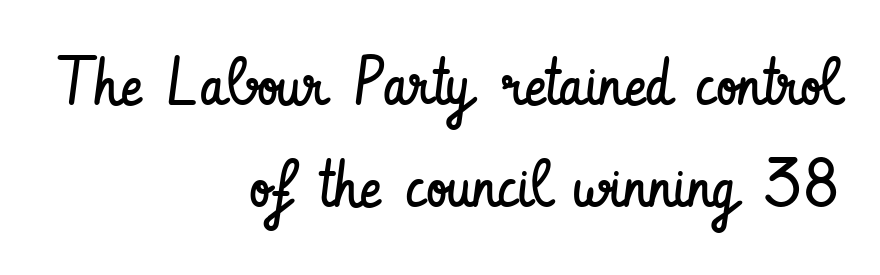
Q: Is the text bold? A: No.
Q: Is the text italic (slanted)? A: No, it is upright.
Q: Is the typeface a serif or a sans-serif typeface? A: Sans-serif.
Q: Is the text underlined? A: No.
Q: How is the paragraph aligned? A: Right-aligned.
Q: Is the spacing between letters normal or unusually wide? A: Normal.
Q: Is the spacing between lines tight, normal or loose? A: Normal.
Q: Width (condensed, normal, or wide)? A: Condensed.
Q: Stroke contrast? A: Low.
Q: x-height? A: Small.
Q: Monospaced? A: No.
